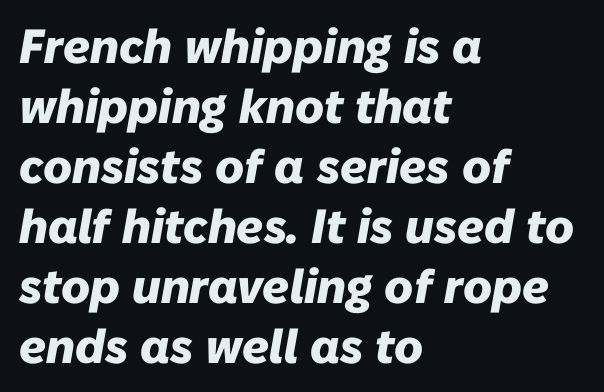
The image shows 48 px heavy type, italic (leaning right); set left-aligned, normal line spacing (1.25x), normal letter spacing, not underlined; low stroke contrast and a medium x-height.
